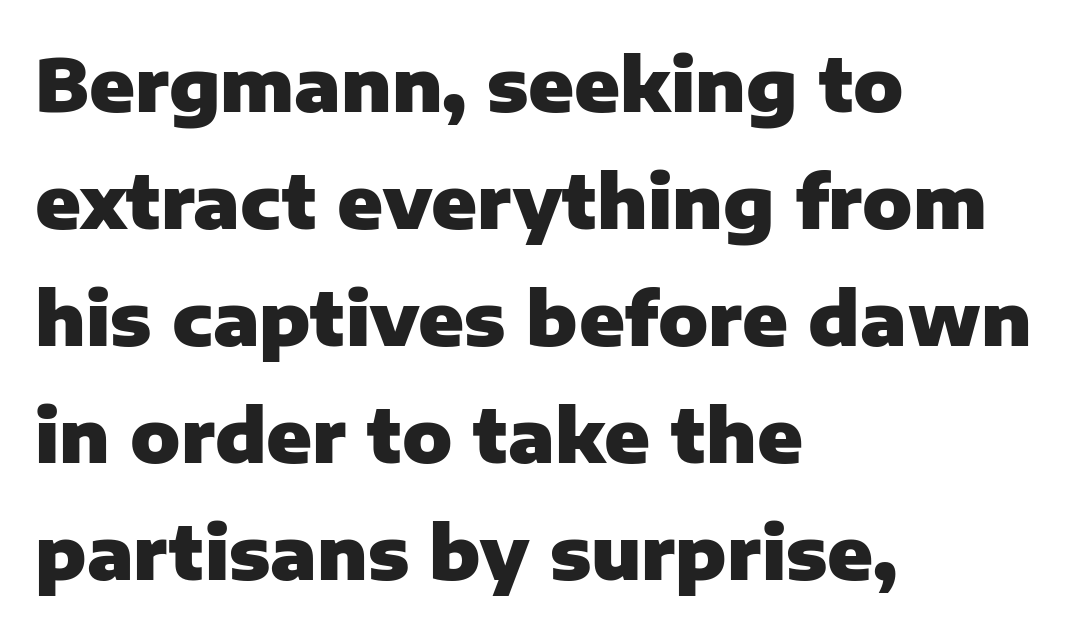
Q: Is the text bold? A: Yes.
Q: Is the text italic (slanted)? A: No, it is upright.
Q: Is the typeface a serif or a sans-serif typeface? A: Sans-serif.
Q: Is the text underlined? A: No.
Q: How is the paragraph aligned? A: Left-aligned.
Q: Is the spacing between letters normal or unusually wide? A: Normal.
Q: Is the spacing between lines tight, normal or loose? A: Normal.
Q: Width (condensed, normal, or wide)? A: Normal.
Q: Stroke contrast? A: Low.
Q: x-height? A: Medium.
Q: Monospaced? A: No.
